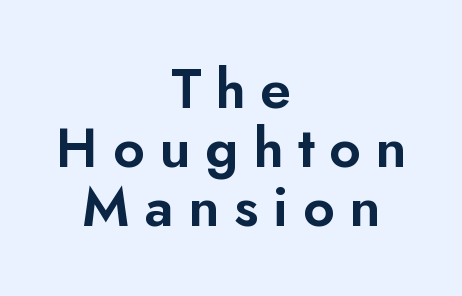
The image shows 55 px sans-serif type, upright; set centered, tight line spacing (1.07x), unusually wide letter spacing (+0.27 em), not underlined; low stroke contrast and a small x-height.
